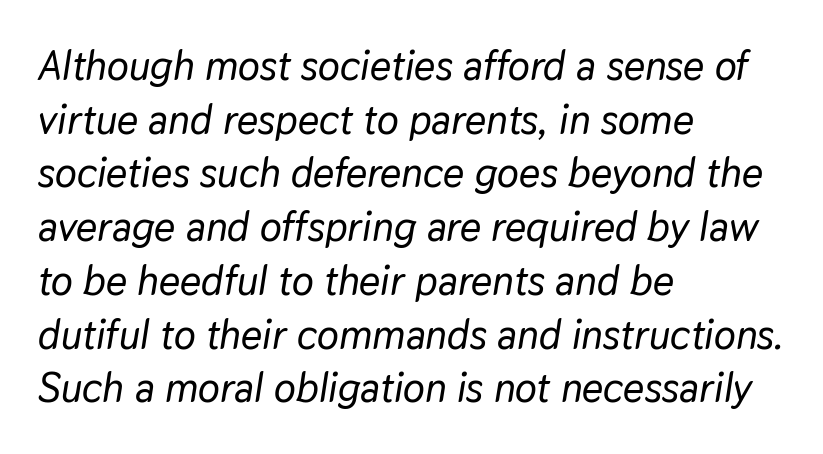
The image shows 41 px text type, italic (leaning right); set left-aligned, normal line spacing (1.31x), normal letter spacing, not underlined; low stroke contrast and a medium x-height.
